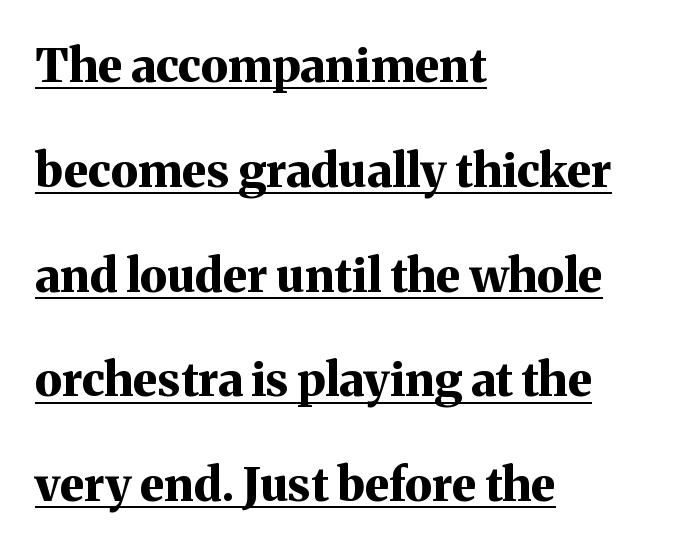
Q: Is the text bold? A: Yes.
Q: Is the text italic (slanted)? A: No, it is upright.
Q: Is the typeface a serif or a sans-serif typeface? A: Serif.
Q: Is the text underlined? A: Yes.
Q: How is the paragraph aligned? A: Left-aligned.
Q: Is the spacing between letters normal or unusually wide? A: Normal.
Q: Is the spacing between lines tight, normal or loose? A: Loose.
Q: Width (condensed, normal, or wide)? A: Normal.
Q: Stroke contrast? A: Medium.
Q: x-height? A: Medium.
Q: Monospaced? A: No.
